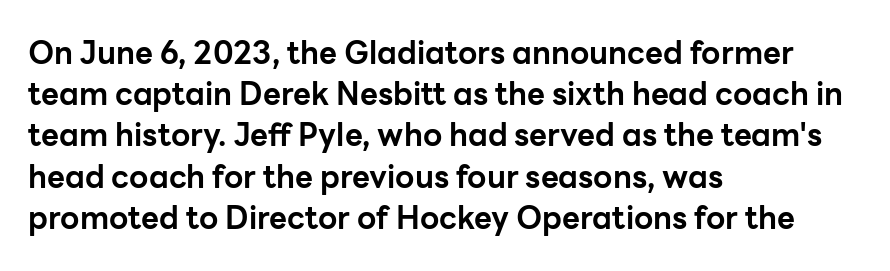
Q: Is the text bold? A: Yes.
Q: Is the text italic (slanted)? A: No, it is upright.
Q: Is the typeface a serif or a sans-serif typeface? A: Sans-serif.
Q: Is the text underlined? A: No.
Q: How is the paragraph aligned? A: Left-aligned.
Q: Is the spacing between letters normal or unusually wide? A: Normal.
Q: Is the spacing between lines tight, normal or loose? A: Normal.
Q: Width (condensed, normal, or wide)? A: Normal.
Q: Stroke contrast? A: Low.
Q: x-height? A: Medium.
Q: Monospaced? A: No.
